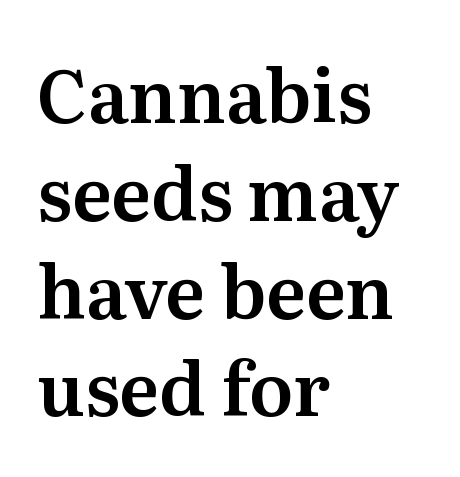
Posture: straight, roman, zero tilt. Honestly, the letter spacing is just normal — you wouldn't notice it. Notice how descenders clear the ascenders below comfortably — that's standard leading. The zone under the glyphs is completely vacant.
